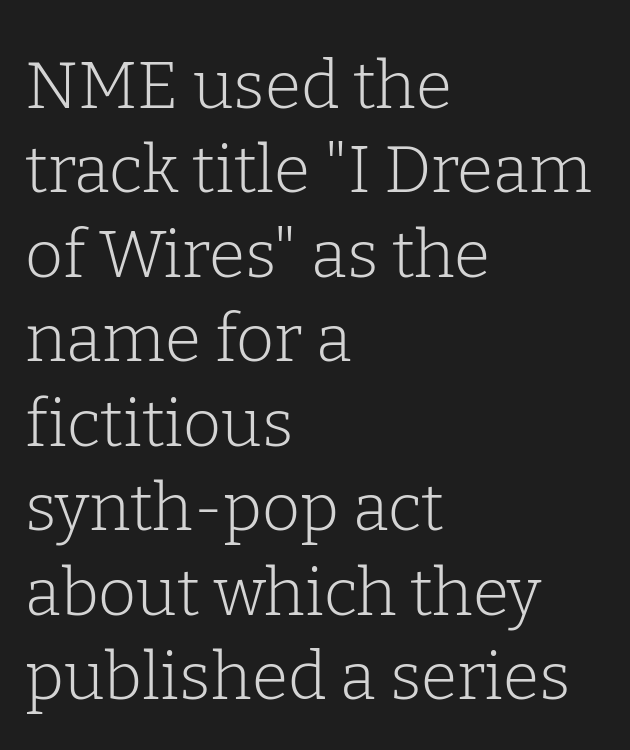
Q: Is the text bold? A: No.
Q: Is the text italic (slanted)? A: No, it is upright.
Q: Is the typeface a serif or a sans-serif typeface? A: Serif.
Q: Is the text underlined? A: No.
Q: How is the paragraph aligned? A: Left-aligned.
Q: Is the spacing between letters normal or unusually wide? A: Normal.
Q: Is the spacing between lines tight, normal or loose? A: Normal.
Q: Width (condensed, normal, or wide)? A: Normal.
Q: Stroke contrast? A: Low.
Q: x-height? A: Medium.
Q: Monospaced? A: No.
